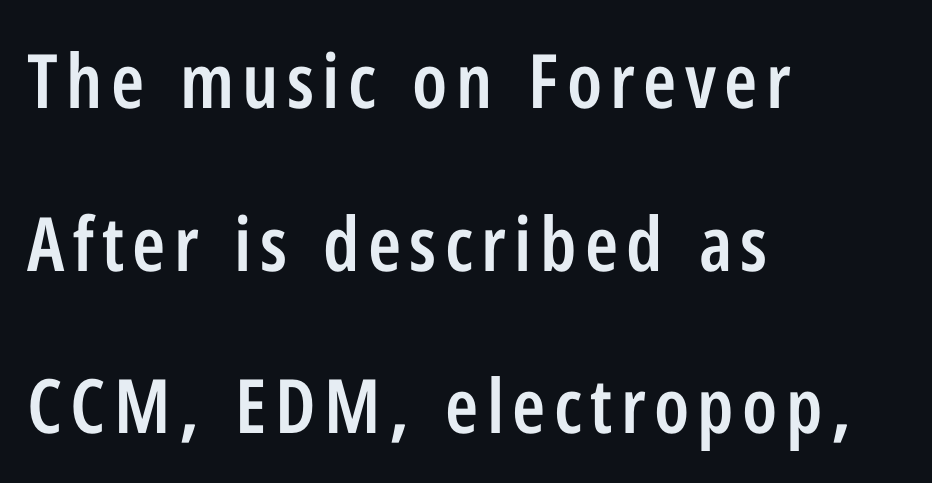
Q: Is the text bold? A: Semi-bold.
Q: Is the text italic (slanted)? A: No, it is upright.
Q: Is the typeface a serif or a sans-serif typeface? A: Sans-serif.
Q: Is the text underlined? A: No.
Q: How is the paragraph aligned? A: Left-aligned.
Q: Is the spacing between lines tight, normal or loose? A: Loose.
Q: Width (condensed, normal, or wide)? A: Condensed.
Q: Stroke contrast? A: Low.
Q: x-height? A: Medium.
Q: Monospaced? A: No.
